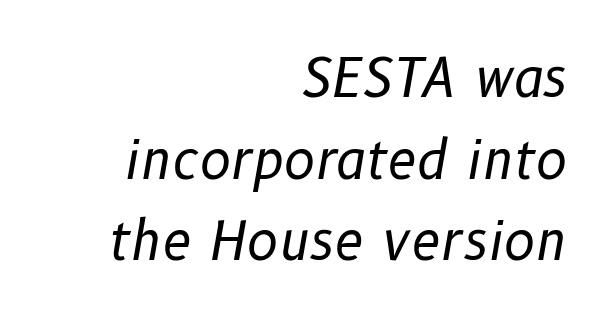
Q: Is the text bold? A: No.
Q: Is the text italic (slanted)? A: Yes, it leans right by about 10 degrees.
Q: Is the text underlined? A: No.
Q: How is the paragraph aligned? A: Right-aligned.
Q: Is the spacing between letters normal or unusually wide? A: Normal.
Q: Is the spacing between lines tight, normal or loose? A: Normal.
Q: Width (condensed, normal, or wide)? A: Normal.
Q: Stroke contrast? A: Low.
Q: x-height? A: Medium.
Q: Monospaced? A: No.
